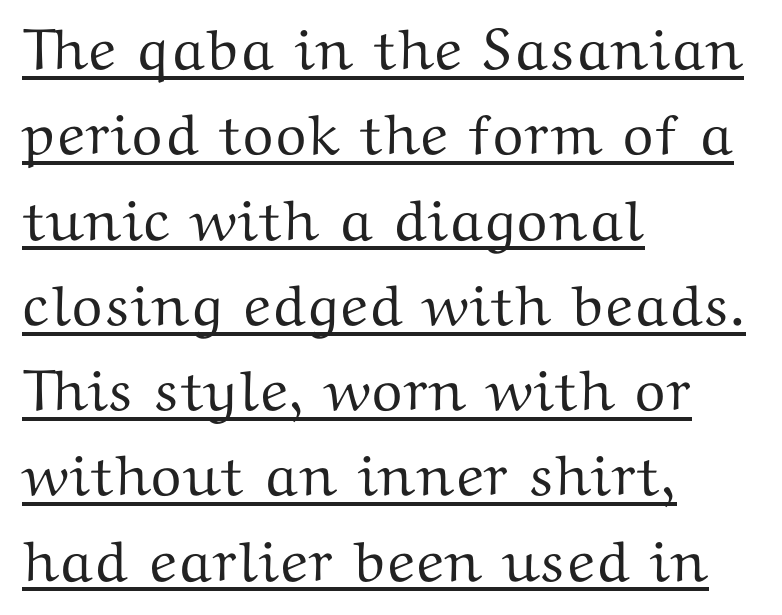
Beneath each row of characters lies a ruled line. Caption: standard tracking, unaltered. The designer went with a serif here, giving each stem small feet. Leading: standard.
